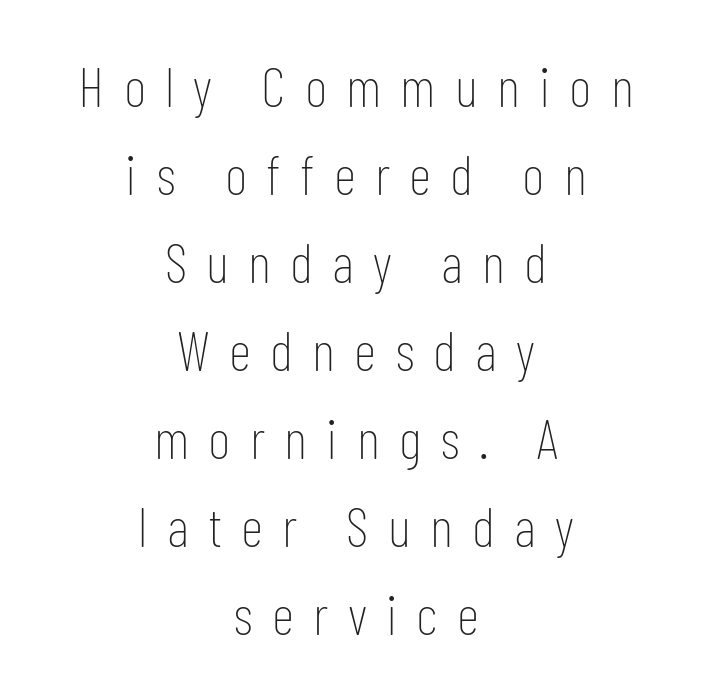
{"serif": "no", "italic": "no", "bold": "no", "weight": "thin", "width": "condensed", "stroke_contrast": "low", "x_height": "medium", "monospaced": "no", "underline": "no", "align": "center", "line_spacing": "normal", "line_spacing_ratio": 1.57, "letter_spacing": "wide", "letter_spacing_em": 0.34, "glyph_px": 56}
